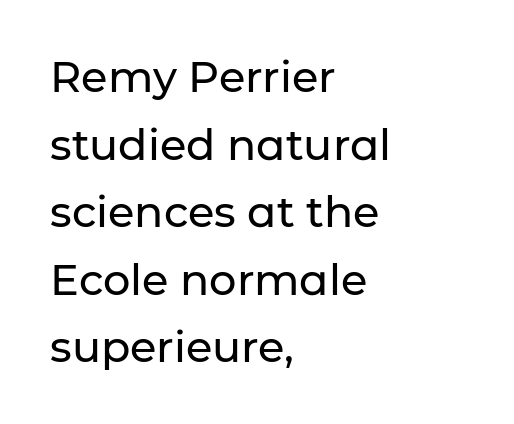
Q: Is the text italic (slanted)? A: No, it is upright.
Q: Is the typeface a serif or a sans-serif typeface? A: Sans-serif.
Q: Is the text underlined? A: No.
Q: How is the paragraph aligned? A: Left-aligned.
Q: Is the spacing between letters normal or unusually wide? A: Normal.
Q: Is the spacing between lines tight, normal or loose? A: Normal.
Q: Width (condensed, normal, or wide)? A: Normal.
Q: Stroke contrast? A: Low.
Q: x-height? A: Medium.
Q: Monospaced? A: No.
